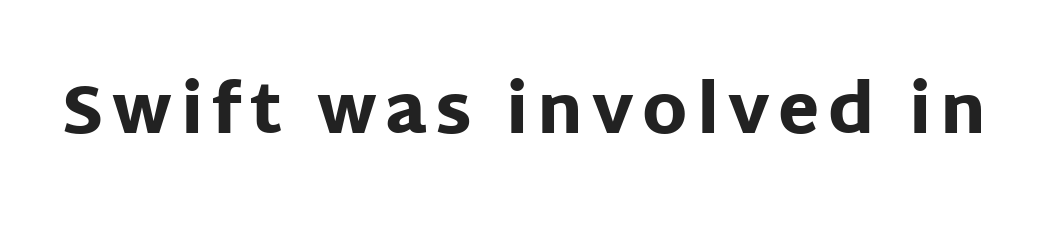
Q: Is the text bold? A: Yes.
Q: Is the text italic (slanted)? A: No, it is upright.
Q: Is the typeface a serif or a sans-serif typeface? A: Sans-serif.
Q: Is the text underlined? A: No.
Q: Width (condensed, normal, or wide)? A: Normal.
Q: Stroke contrast? A: Low.
Q: x-height? A: Large.
Q: Monospaced? A: No.
